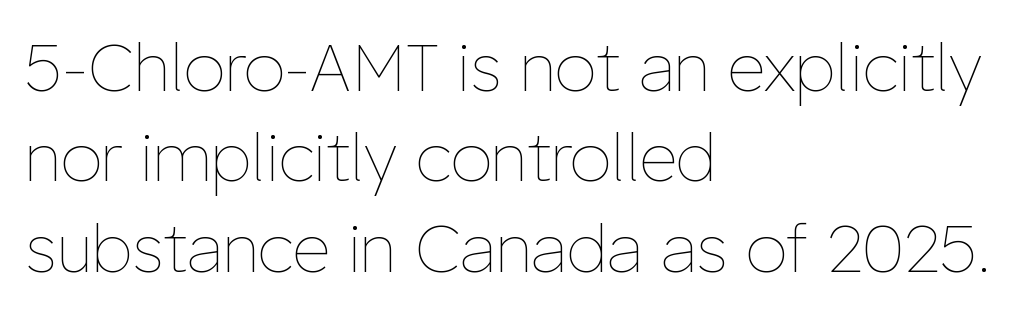
{"italic": "no", "bold": "no", "weight": "thin", "width": "normal", "stroke_contrast": "low", "x_height": "medium", "monospaced": "no", "underline": "no", "align": "left", "line_spacing": "normal", "line_spacing_ratio": 1.37, "letter_spacing": "normal", "letter_spacing_em": 0.0, "glyph_px": 66}
